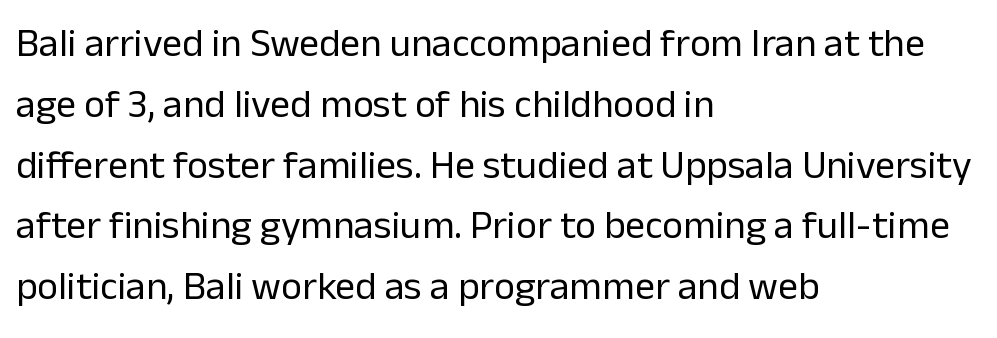
The image shows 40 px regular-weight sans-serif type, upright; set left-aligned, normal line spacing (1.52x), normal letter spacing, not underlined; low stroke contrast and a medium x-height.
